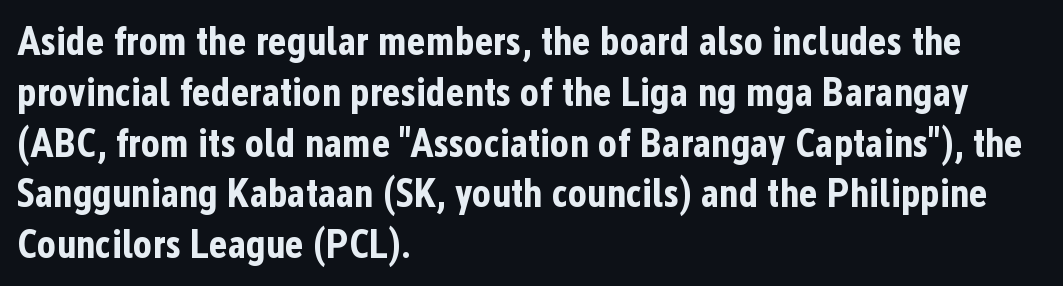
The image shows 40 px bold, condensed sans-serif type, upright; set left-aligned, normal line spacing (1.27x), normal letter spacing, not underlined; low stroke contrast and a medium x-height.
